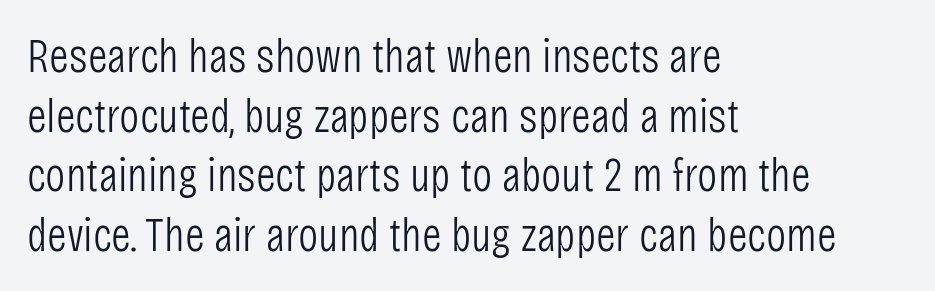
Q: Is the text bold? A: No.
Q: Is the text italic (slanted)? A: No, it is upright.
Q: Is the typeface a serif or a sans-serif typeface? A: Sans-serif.
Q: Is the text underlined? A: No.
Q: How is the paragraph aligned? A: Left-aligned.
Q: Is the spacing between letters normal or unusually wide? A: Normal.
Q: Width (condensed, normal, or wide)? A: Condensed.
Q: Stroke contrast? A: Low.
Q: x-height? A: Large.
Q: Monospaced? A: No.
